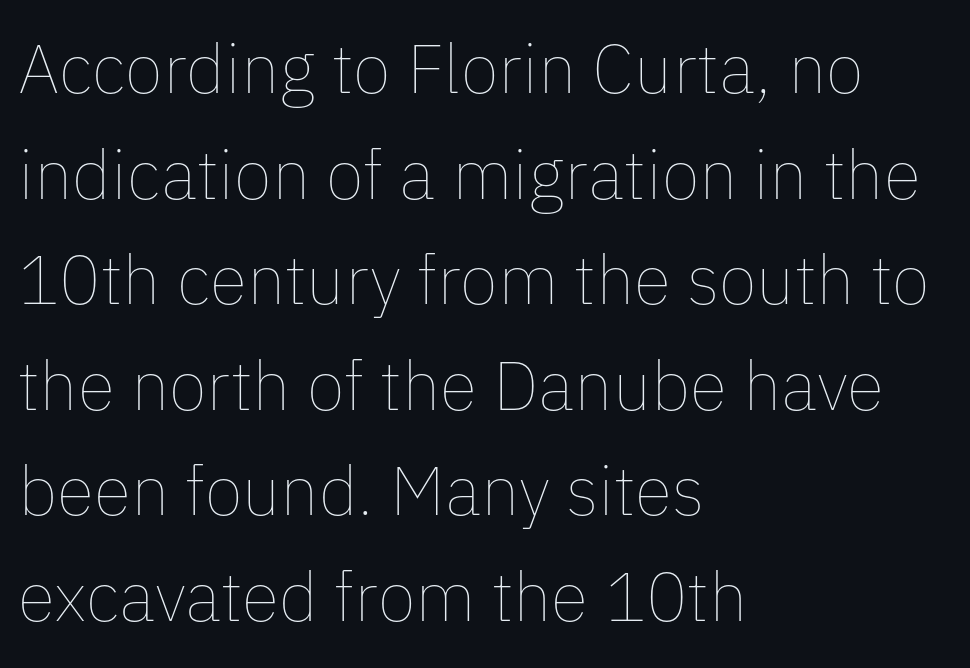
The font is comparable to plain body text, perhaps lighter. Short note: letters normally spaced. The string is rendered with underlining switched off. The lines in this sample share a left origin and differ only in where they stop.
